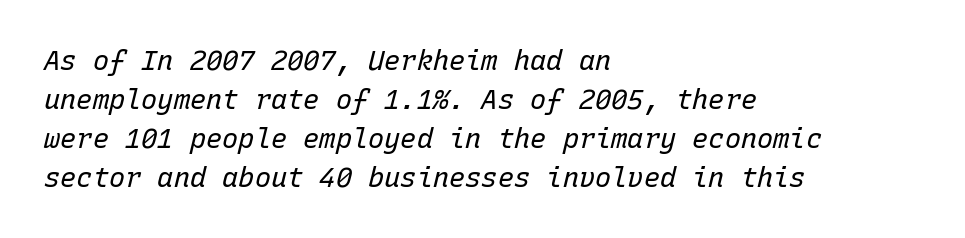
Q: Is the text bold? A: No.
Q: Is the text italic (slanted)? A: Yes, it leans right by about 15 degrees.
Q: Is the text underlined? A: No.
Q: How is the paragraph aligned? A: Left-aligned.
Q: Is the spacing between letters normal or unusually wide? A: Normal.
Q: Is the spacing between lines tight, normal or loose? A: Normal.
